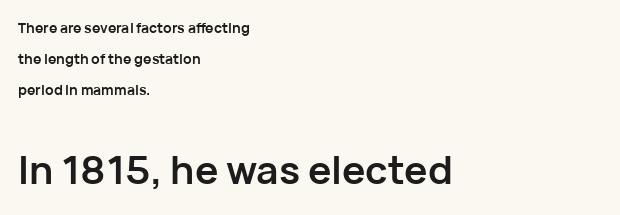
The rendering uses natural spacing where letterforms have individual widths. Nobody touched the tracking dial on this one. Reading top to bottom, the characters get bigger at the block break. The space between consecutive lines is lavish. Words float on clear page, feet unadorned. Ordinary non-slanted type is in use.
